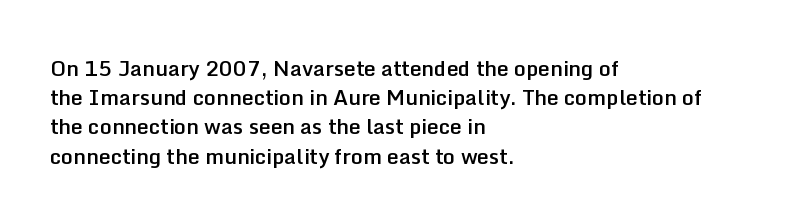
The image shows 21 px text type, upright; set left-aligned, normal line spacing (1.39x), normal letter spacing, not underlined.
